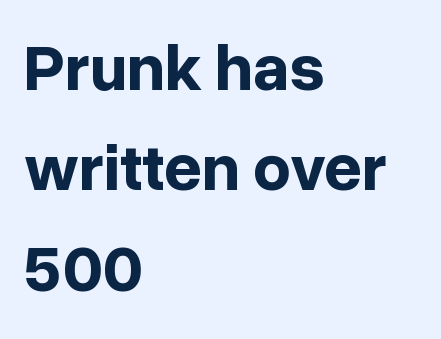
Q: Is the text bold? A: Yes.
Q: Is the text italic (slanted)? A: No, it is upright.
Q: Is the typeface a serif or a sans-serif typeface? A: Sans-serif.
Q: Is the text underlined? A: No.
Q: How is the paragraph aligned? A: Left-aligned.
Q: Is the spacing between letters normal or unusually wide? A: Normal.
Q: Is the spacing between lines tight, normal or loose? A: Normal.
Q: Width (condensed, normal, or wide)? A: Normal.
Q: Stroke contrast? A: Low.
Q: x-height? A: Medium.
Q: Monospaced? A: No.
